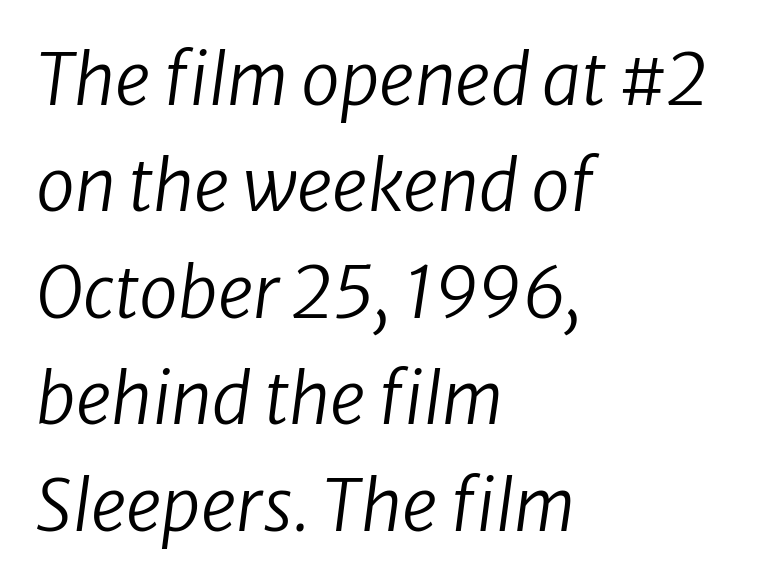
The image shows 70 px regular-weight type, italic (leaning right); set left-aligned, normal line spacing (1.52x), normal letter spacing, not underlined; low stroke contrast and a medium x-height.
